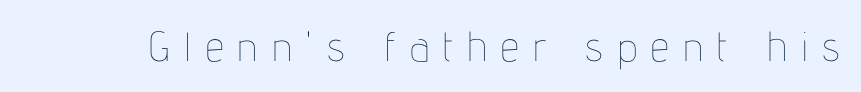
{"italic": "no", "bold": "no", "weight": "thin", "width": "condensed", "stroke_contrast": "low", "x_height": "medium", "monospaced": "no", "underline": "no", "letter_spacing": "wide", "letter_spacing_em": 0.34, "glyph_px": 41}
